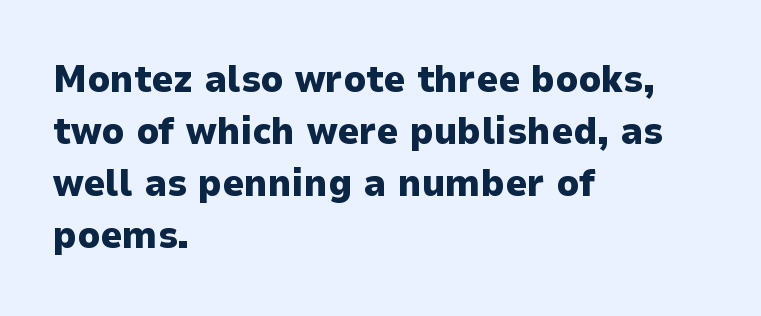
The image shows 38 px heavy sans-serif type, upright; set left-aligned, normal line spacing (1.37x), normal letter spacing, not underlined; low stroke contrast and a medium x-height.
